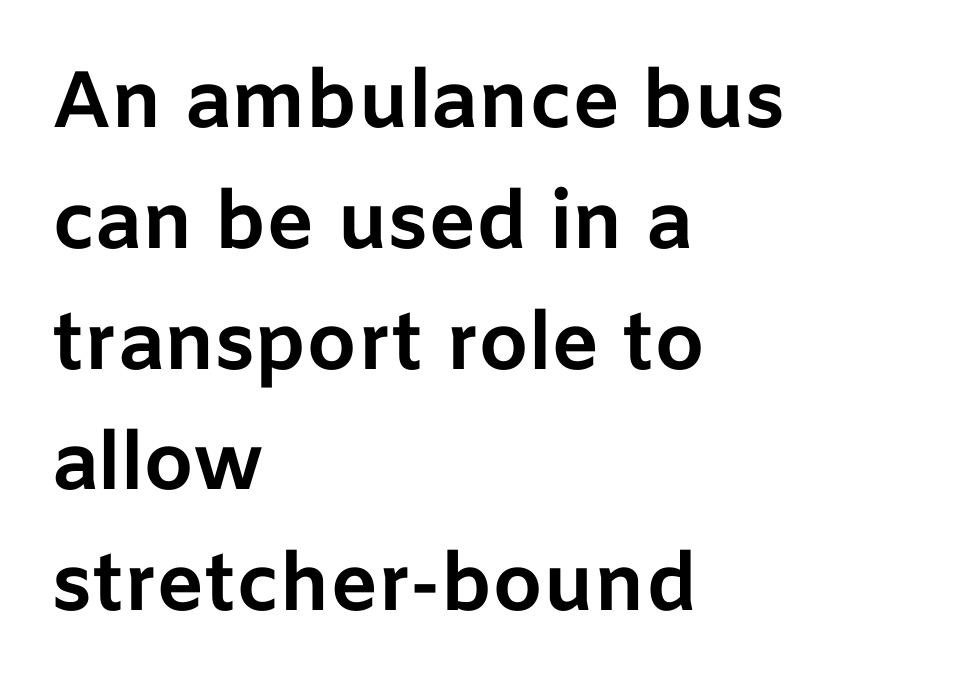
Q: Is the text bold? A: Yes.
Q: Is the text italic (slanted)? A: No, it is upright.
Q: Is the typeface a serif or a sans-serif typeface? A: Sans-serif.
Q: Is the text underlined? A: No.
Q: How is the paragraph aligned? A: Left-aligned.
Q: Is the spacing between letters normal or unusually wide? A: Normal.
Q: Is the spacing between lines tight, normal or loose? A: Normal.
Q: Width (condensed, normal, or wide)? A: Normal.
Q: Stroke contrast? A: Low.
Q: x-height? A: Medium.
Q: Monospaced? A: No.
